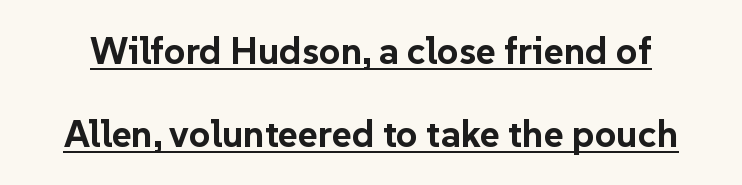
{"serif": "no", "italic": "no", "bold": "yes", "weight": "bold", "width": "normal", "stroke_contrast": "low", "x_height": "medium", "monospaced": "no", "underline": "yes", "line_spacing": "loose", "line_spacing_ratio": 2.19, "letter_spacing": "normal", "letter_spacing_em": 0.0, "glyph_px": 38}
